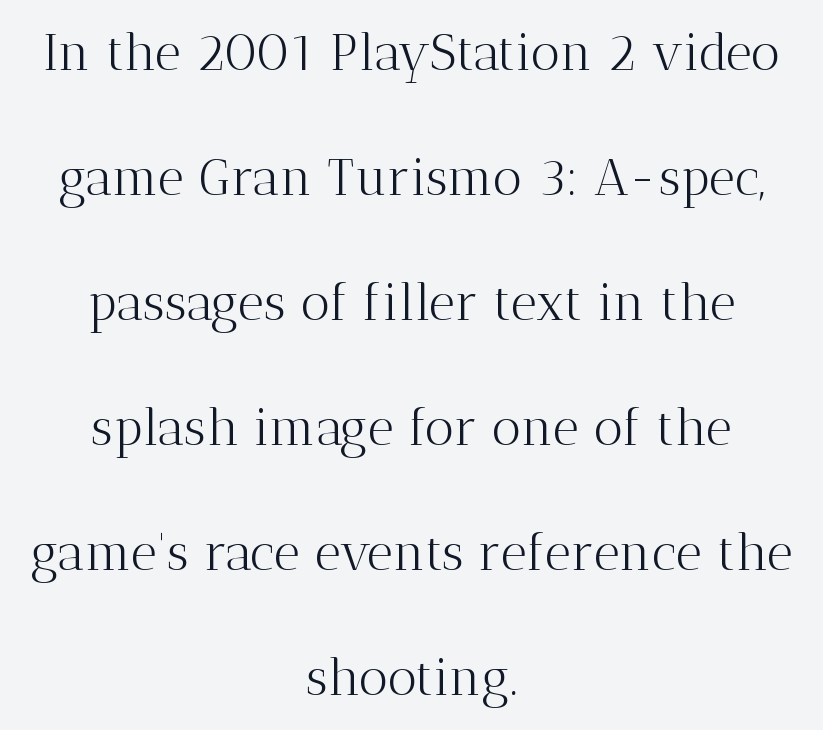
Casual observation: everything's sitting right in the middle. Is the type heavy? It reads as light-to-regular instead. Type style note: has serifs. If you drew a line through each stem, it would be perfectly vertical. Line spacing here is loose. Has an underline been added? It has not.
